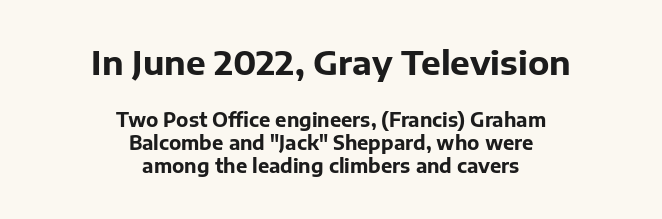
Quick note: underline off. Spacing verdict: proportional, widths tailored to each character. Notice how the stems are strictly vertical — no italics here. Which chunk is bigger? The first one — the top block dwarfs the bottom. Note: no serifs on the glyphs.
